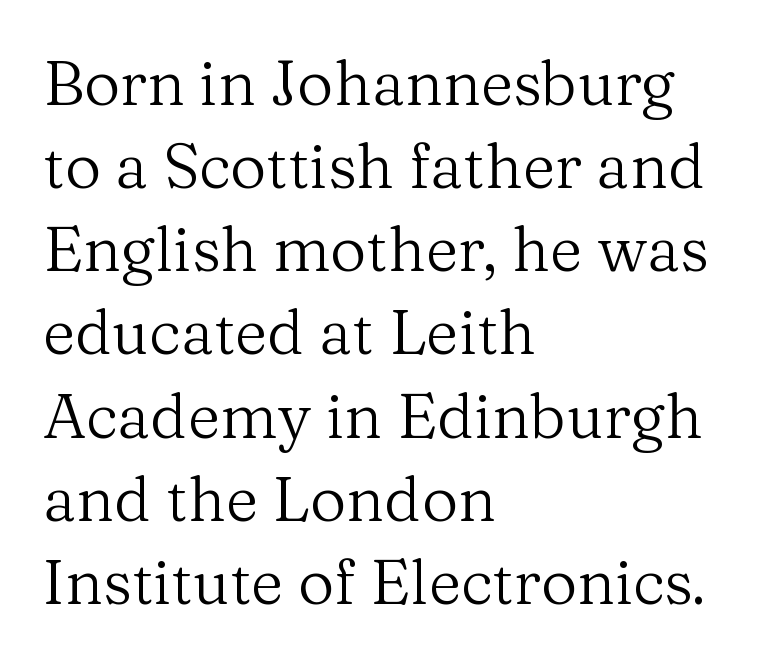
Look at the tracking — it's just the regular setting, nothing added. Looks like regular typesetting: each glyph gets only the width it needs. The paragraph has a hard left edge and a soft right edge. This rendering features lettering with no underline. Reading down the column, the eye jumps a familiar distance to each next line.
